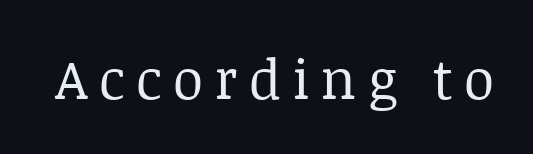
A clean baseline with only descenders dipping below it. Tracking here is generous; glyphs stand well apart from one another. Regarding serifs, this sample has them. These lines were composed using upright roman letters. This sample has the flowing, uneven cadence of proportional lettering. The letters look calm and open, with moderate or lighter stems.
